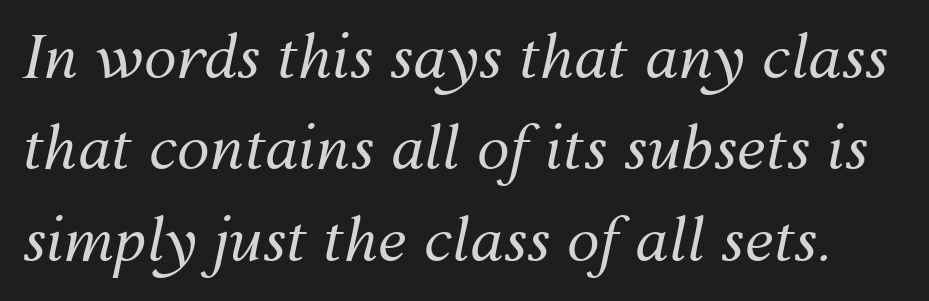
Q: Is the text bold? A: No.
Q: Is the text italic (slanted)? A: Yes, it leans right by about 12 degrees.
Q: Is the text underlined? A: No.
Q: Is the spacing between letters normal or unusually wide? A: Normal.
Q: Is the spacing between lines tight, normal or loose? A: Normal.
Q: Width (condensed, normal, or wide)? A: Normal.
Q: Stroke contrast? A: Medium.
Q: x-height? A: Medium.
Q: Monospaced? A: No.
